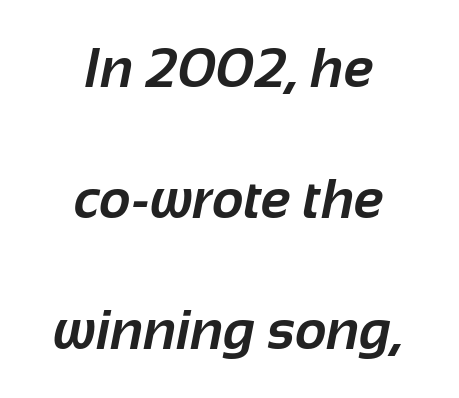
{"serif": "no", "bold": "yes", "weight": "bold", "width": "normal", "stroke_contrast": "low", "x_height": "medium", "monospaced": "no", "underline": "no", "align": "center", "line_spacing": "loose", "line_spacing_ratio": 2.38, "letter_spacing": "normal", "letter_spacing_em": 0.0, "glyph_px": 55}
